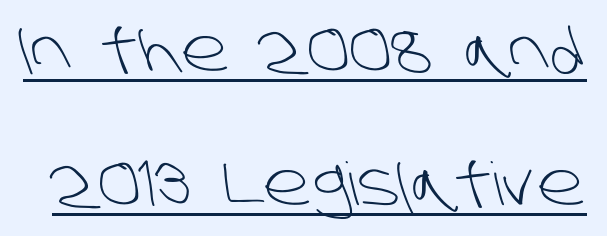
{"serif": "no", "bold": "no", "weight": "light", "width": "normal", "stroke_contrast": "low", "x_height": "large", "monospaced": "no", "underline": "yes", "line_spacing": "loose", "line_spacing_ratio": 2.27, "letter_spacing": "normal", "letter_spacing_em": 0.0, "glyph_px": 59}
